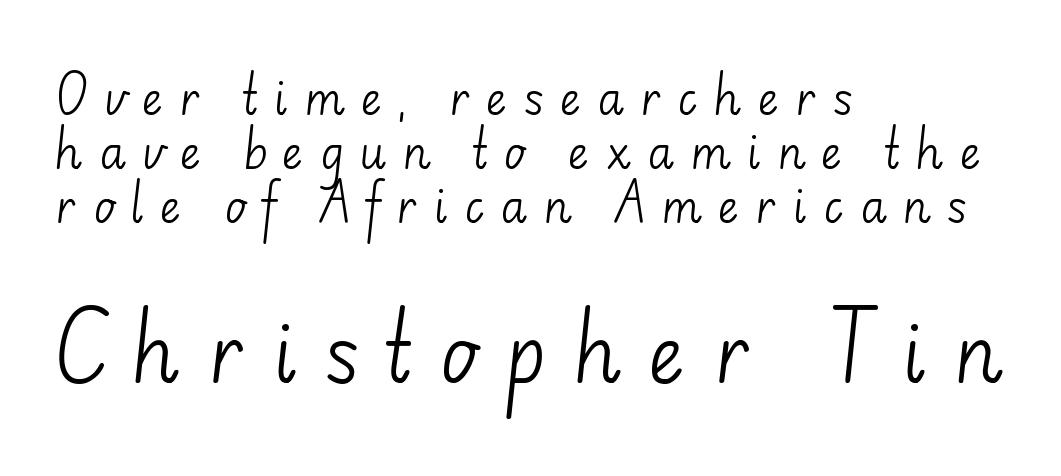
{"serif": "no", "bold": "no", "weight": "light", "width": "normal", "stroke_contrast": "low", "x_height": "small", "monospaced": "no", "underline": "no", "align": "left", "line_spacing_ratio": 1.2, "letter_spacing": "wide", "letter_spacing_em": 0.34, "larger_block": "second", "size_ratio": 1.73, "glyph_px": 78}
